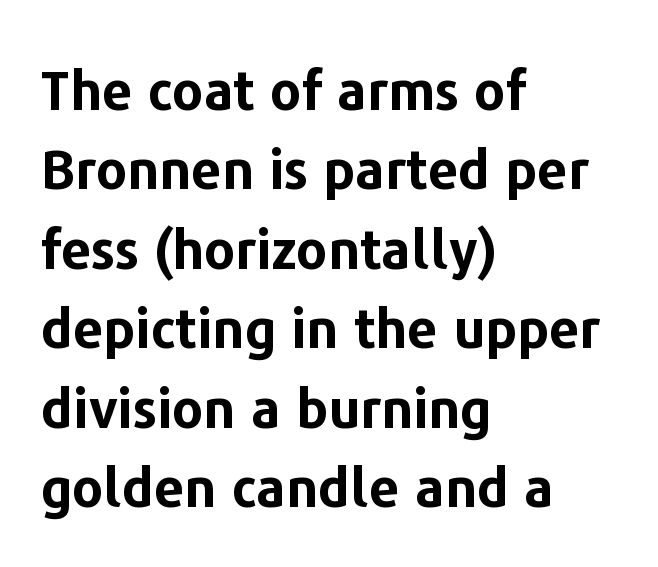
Q: Is the text bold? A: Yes.
Q: Is the text italic (slanted)? A: No, it is upright.
Q: Is the typeface a serif or a sans-serif typeface? A: Sans-serif.
Q: Is the text underlined? A: No.
Q: How is the paragraph aligned? A: Left-aligned.
Q: Is the spacing between letters normal or unusually wide? A: Normal.
Q: Is the spacing between lines tight, normal or loose? A: Normal.
Q: Width (condensed, normal, or wide)? A: Normal.
Q: Stroke contrast? A: Low.
Q: x-height? A: Medium.
Q: Monospaced? A: No.
